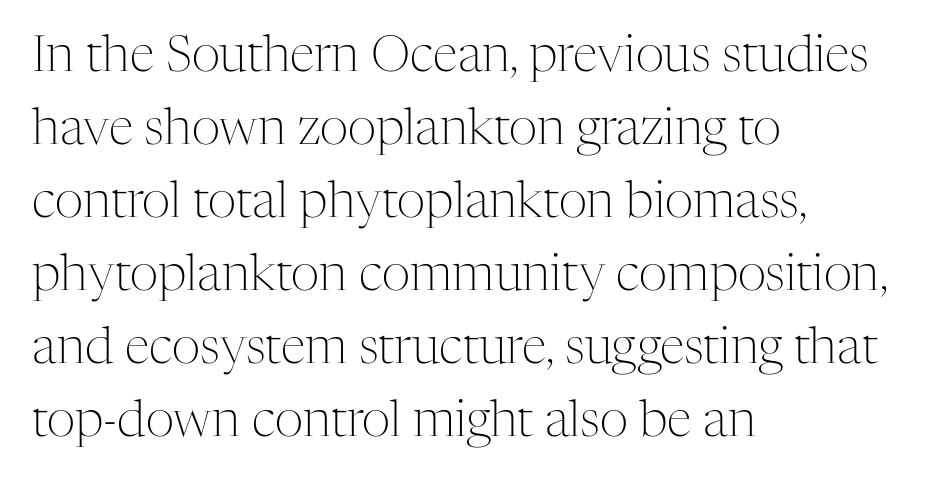
The image shows 50 px light serif type, upright; set left-aligned, normal line spacing (1.46x), normal letter spacing, not underlined; medium stroke contrast and a medium x-height.
